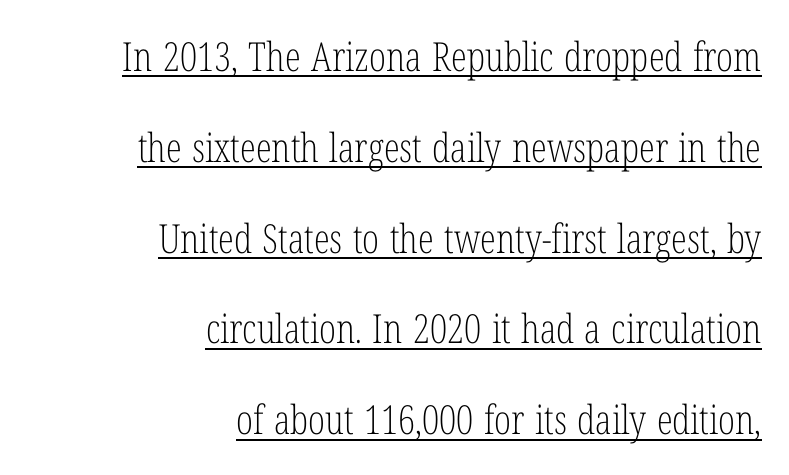
Classification — serif. When letters stand straight like this, we call the style roman or upright. The characters are drawn with everyday or finer stroke widths. One-word summary of the alignment: right. The passage shown stacks its lines with a broad gap.
